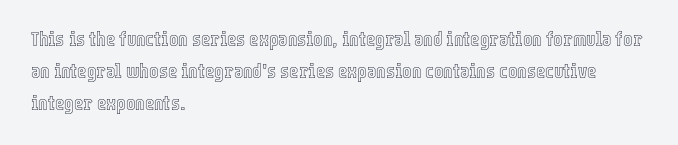
{"italic": "no", "underline": "no", "align": "left", "line_spacing": "normal", "line_spacing_ratio": 1.6, "letter_spacing": "normal", "letter_spacing_em": 0.0, "glyph_px": 20}
